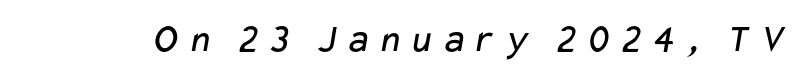
{"serif": "no", "bold": "no", "weight": "regular", "width": "wide", "stroke_contrast": "low", "x_height": "medium", "monospaced": "no", "underline": "no", "glyph_px": 41}
